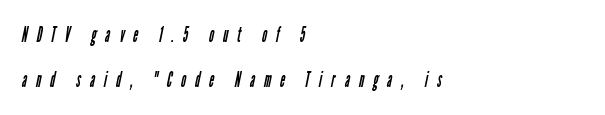
{"bold": "no", "underline": "no", "align": "left", "line_spacing": "loose", "line_spacing_ratio": 2.13, "letter_spacing": "wide", "letter_spacing_em": 0.44, "glyph_px": 21}
